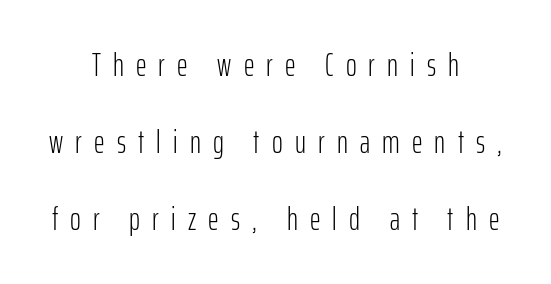
Q: Is the text bold? A: No.
Q: Is the text italic (slanted)? A: No, it is upright.
Q: Is the typeface a serif or a sans-serif typeface? A: Sans-serif.
Q: Is the text underlined? A: No.
Q: How is the paragraph aligned? A: Centered.
Q: Is the spacing between letters normal or unusually wide? A: Unusually wide.
Q: Is the spacing between lines tight, normal or loose? A: Loose.
Q: Width (condensed, normal, or wide)? A: Condensed.
Q: Stroke contrast? A: Low.
Q: x-height? A: Medium.
Q: Monospaced? A: No.
